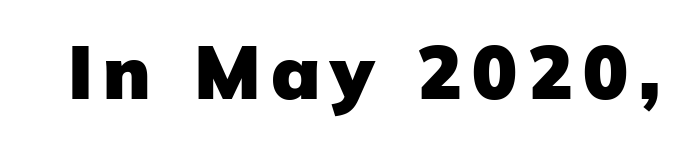
Q: Is the text bold? A: Yes.
Q: Is the text italic (slanted)? A: No, it is upright.
Q: Is the typeface a serif or a sans-serif typeface? A: Sans-serif.
Q: Is the text underlined? A: No.
Q: Width (condensed, normal, or wide)? A: Normal.
Q: Stroke contrast? A: Low.
Q: x-height? A: Medium.
Q: Monospaced? A: No.
